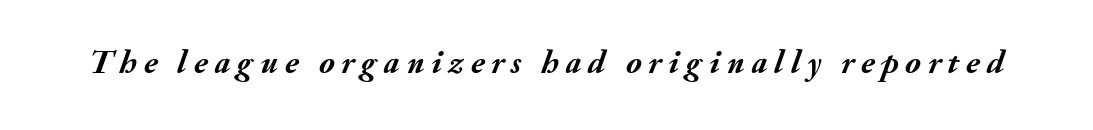
{"italic": "yes", "lean": "right", "slant_degrees": 20, "bold": "yes", "weight": "semibold", "width": "normal", "stroke_contrast": "medium", "x_height": "small", "monospaced": "no", "underline": "no", "letter_spacing": "wide", "letter_spacing_em": 0.21, "glyph_px": 33}
